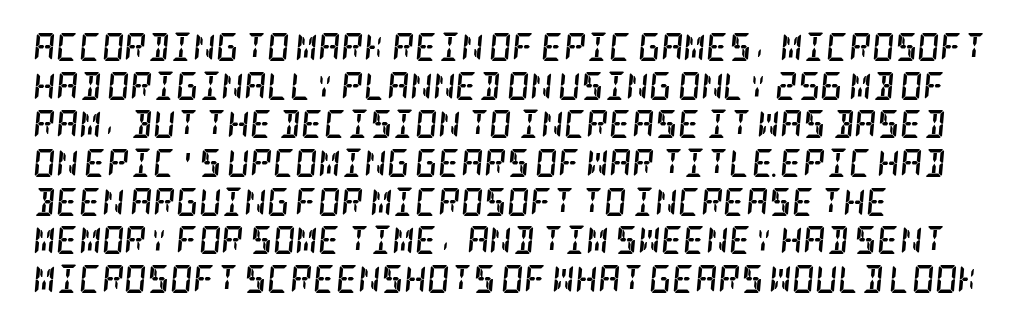
Q: Is the text bold? A: Yes.
Q: Is the text italic (slanted)? A: Yes, it leans right by about 5 degrees.
Q: Is the typeface a serif or a sans-serif typeface? A: Serif.
Q: Is the text underlined? A: No.
Q: How is the paragraph aligned? A: Left-aligned.
Q: Is the spacing between letters normal or unusually wide? A: Normal.
Q: Is the spacing between lines tight, normal or loose? A: Normal.
Q: Width (condensed, normal, or wide)? A: Condensed.
Q: Stroke contrast? A: Low.
Q: x-height? A: Large.
